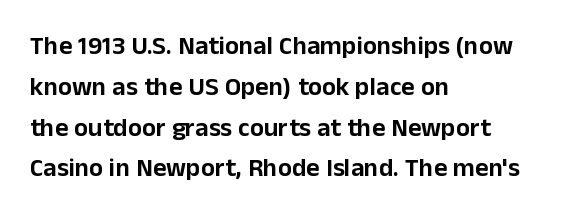
The image shows 26 px text type, upright; set left-aligned, normal line spacing (1.57x), normal letter spacing, not underlined.
